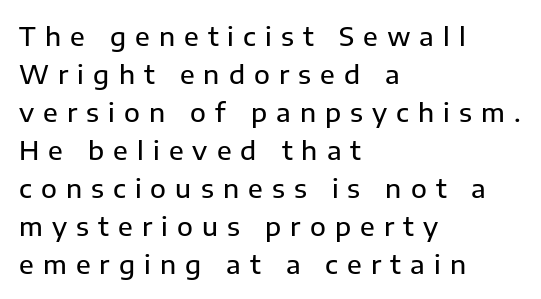
The image shows 26 px text type, upright; set left-aligned, normal line spacing (1.46x), unusually wide letter spacing (+0.35 em), not underlined.
